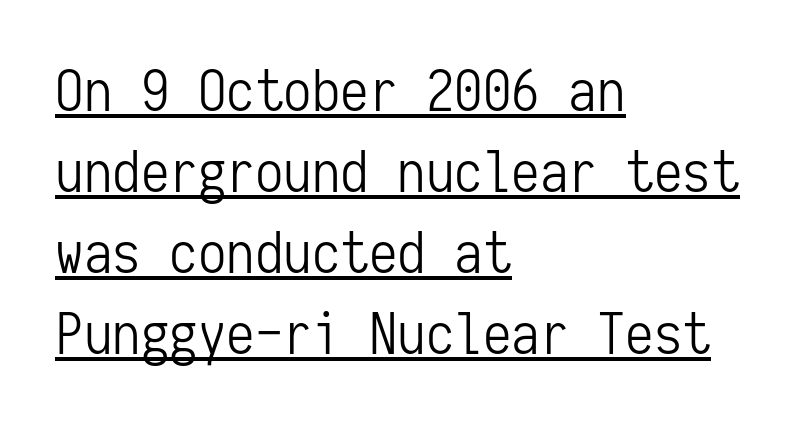
Check where the strokes stop: nothing finishes them off — pure sans. The letters stand straight up with perfectly vertical stems. Fixed-width glyphs throughout — classic coding-font behaviour. Line beginnings align vertically; line endings do not.
